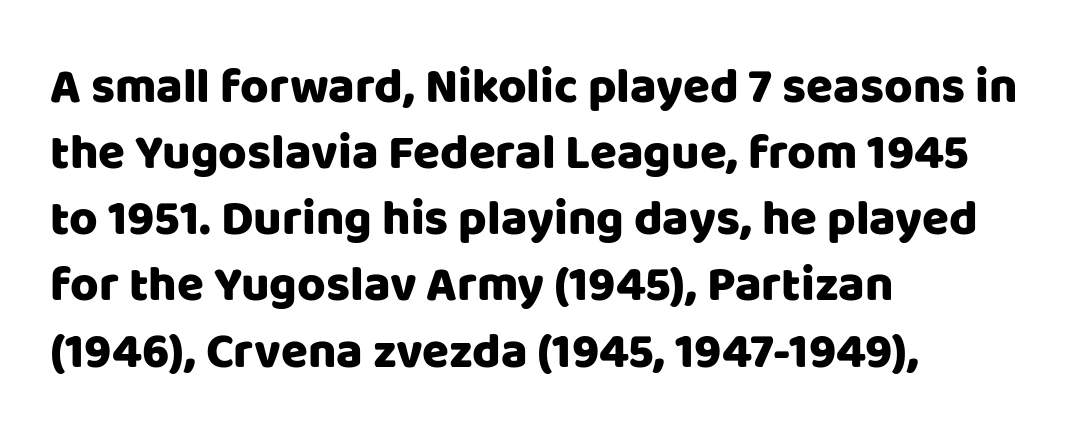
{"serif": "no", "italic": "no", "width": "normal", "stroke_contrast": "low", "x_height": "large", "monospaced": "no", "underline": "no", "align": "left", "line_spacing": "normal", "line_spacing_ratio": 1.35, "letter_spacing": "normal", "letter_spacing_em": 0.0, "glyph_px": 49}
